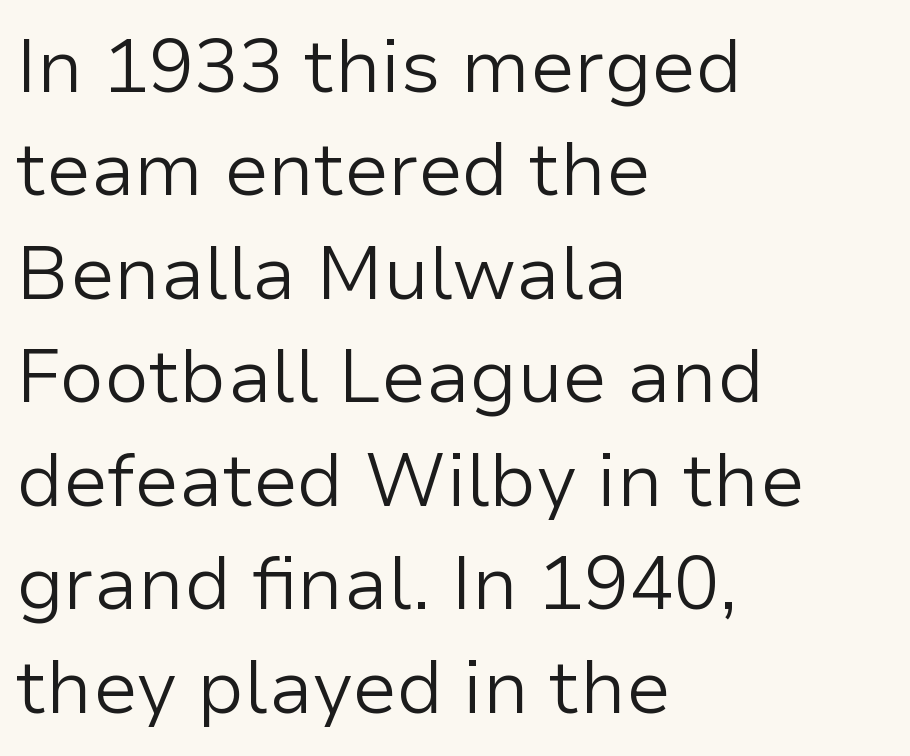
The image shows 75 px light sans-serif type, upright; set left-aligned, normal line spacing (1.38x), normal letter spacing, not underlined; low stroke contrast and a medium x-height.
